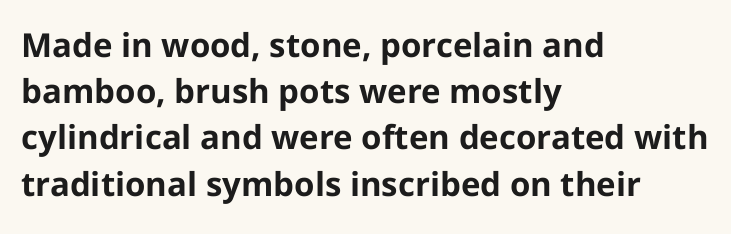
Q: Is the text bold? A: Yes.
Q: Is the text italic (slanted)? A: No, it is upright.
Q: Is the typeface a serif or a sans-serif typeface? A: Sans-serif.
Q: Is the text underlined? A: No.
Q: How is the paragraph aligned? A: Left-aligned.
Q: Is the spacing between letters normal or unusually wide? A: Normal.
Q: Is the spacing between lines tight, normal or loose? A: Normal.
Q: Width (condensed, normal, or wide)? A: Normal.
Q: Stroke contrast? A: Low.
Q: x-height? A: Medium.
Q: Monospaced? A: No.
